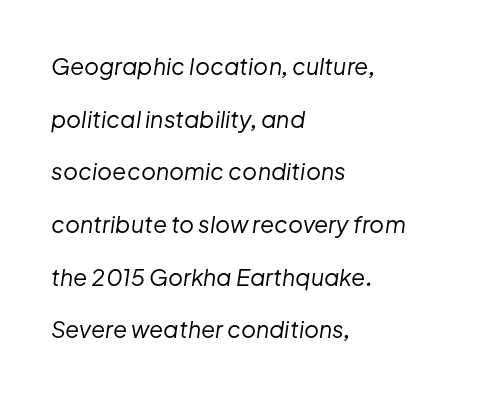
The image shows 23 px text type, italic (leaning right); set left-aligned, loose line spacing (2.29x), normal letter spacing, not underlined.
